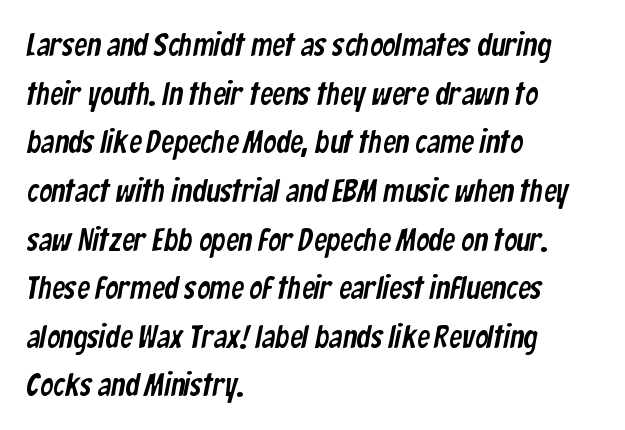
The image shows 32 px condensed sans-serif type; set left-aligned, normal line spacing (1.52x), normal letter spacing, not underlined; low stroke contrast and a medium x-height.
